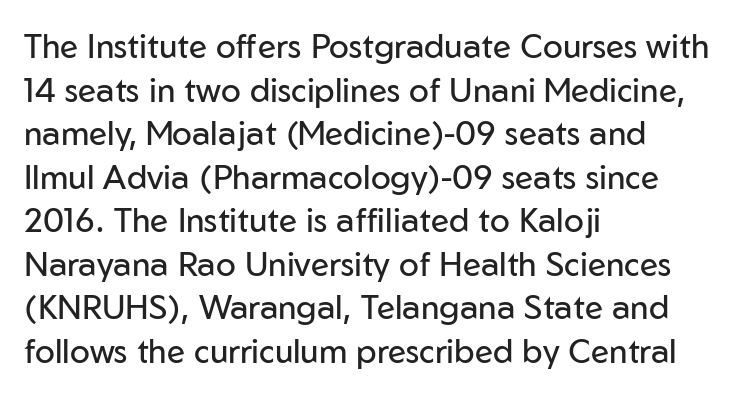
Q: Is the text bold? A: No.
Q: Is the text italic (slanted)? A: No, it is upright.
Q: Is the typeface a serif or a sans-serif typeface? A: Sans-serif.
Q: Is the text underlined? A: No.
Q: How is the paragraph aligned? A: Left-aligned.
Q: Is the spacing between letters normal or unusually wide? A: Normal.
Q: Is the spacing between lines tight, normal or loose? A: Normal.
Q: Width (condensed, normal, or wide)? A: Normal.
Q: Stroke contrast? A: Low.
Q: x-height? A: Medium.
Q: Monospaced? A: No.
